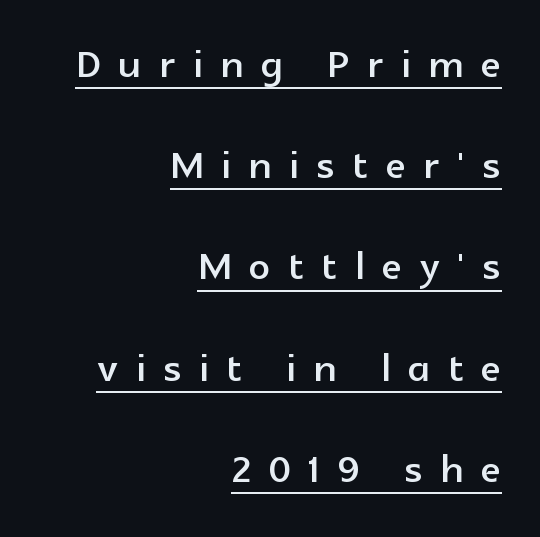
Each new line begins a long way beneath the previous one. Display-style spreading of the glyphs; the letterfit is very open. Each line ends at the same right margin while the left side varies. Is there any slant? The stems are plumb. Letterform terminals end flat and unadorned throughout the passage.
